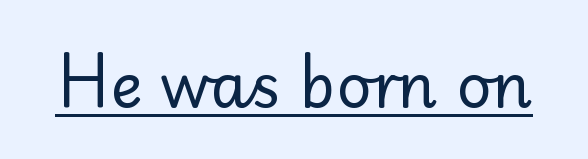
Q: Is the text bold? A: No.
Q: Is the text italic (slanted)? A: No, it is upright.
Q: Is the typeface a serif or a sans-serif typeface? A: Sans-serif.
Q: Is the text underlined? A: Yes.
Q: Is the spacing between letters normal or unusually wide? A: Normal.
Q: Width (condensed, normal, or wide)? A: Normal.
Q: Stroke contrast? A: Low.
Q: x-height? A: Small.
Q: Monospaced? A: No.
